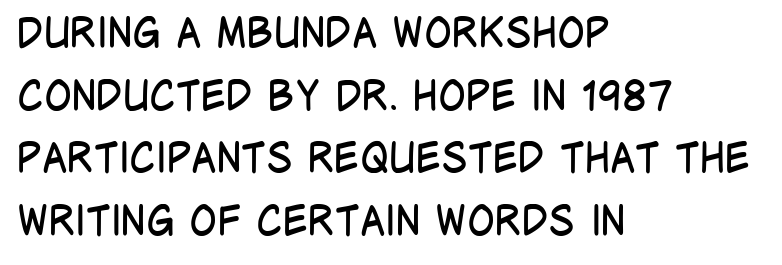
The image shows 41 px regular-weight, condensed sans-serif type, upright; set left-aligned, normal line spacing (1.53x), normal letter spacing, not underlined; low stroke contrast and a large x-height.
